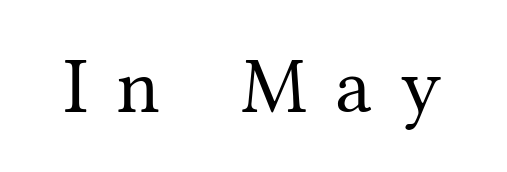
Q: Is the text bold? A: No.
Q: Is the text italic (slanted)? A: No, it is upright.
Q: Is the typeface a serif or a sans-serif typeface? A: Serif.
Q: Is the text underlined? A: No.
Q: Is the spacing between letters normal or unusually wide? A: Unusually wide.
Q: Width (condensed, normal, or wide)? A: Normal.
Q: Stroke contrast? A: Medium.
Q: x-height? A: Medium.
Q: Monospaced? A: No.
